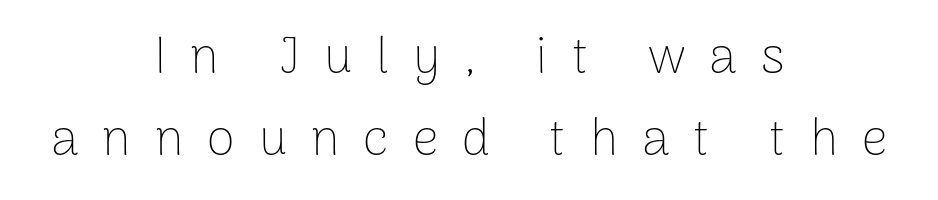
Q: Is the text bold? A: No.
Q: Is the text italic (slanted)? A: No, it is upright.
Q: Is the typeface a serif or a sans-serif typeface? A: Sans-serif.
Q: Is the text underlined? A: No.
Q: How is the paragraph aligned? A: Centered.
Q: Is the spacing between letters normal or unusually wide? A: Unusually wide.
Q: Is the spacing between lines tight, normal or loose? A: Normal.
Q: Width (condensed, normal, or wide)? A: Normal.
Q: Stroke contrast? A: Low.
Q: x-height? A: Medium.
Q: Monospaced? A: No.
